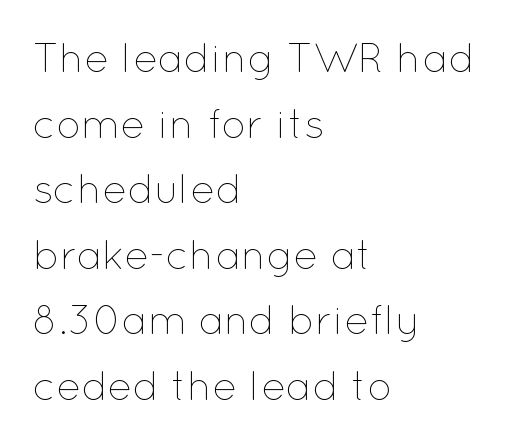
{"italic": "no", "bold": "no", "weight": "thin", "width": "normal", "stroke_contrast": "low", "x_height": "medium", "monospaced": "no", "underline": "no", "align": "left", "line_spacing": "normal", "line_spacing_ratio": 1.6, "letter_spacing": "normal", "letter_spacing_em": 0.0, "glyph_px": 41}
